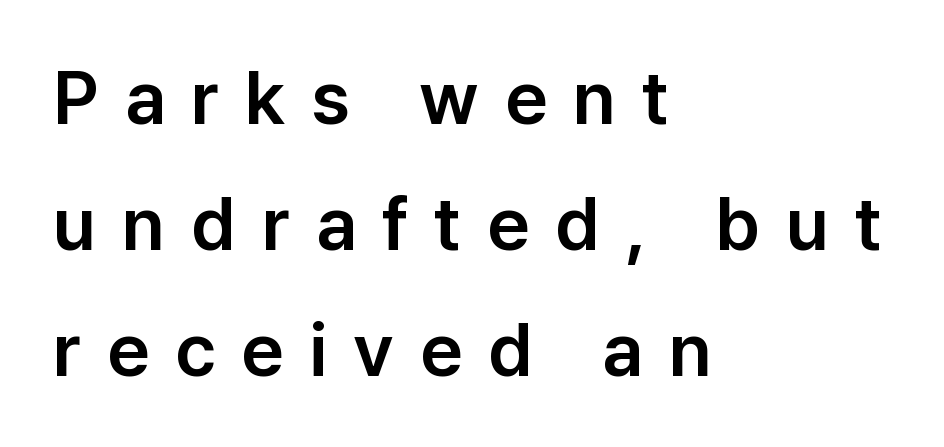
{"serif": "no", "italic": "no", "width": "normal", "stroke_contrast": "low", "x_height": "medium", "monospaced": "no", "underline": "no", "align": "left", "line_spacing": "normal", "line_spacing_ratio": 1.7, "letter_spacing": "wide", "letter_spacing_em": 0.35, "glyph_px": 74}
